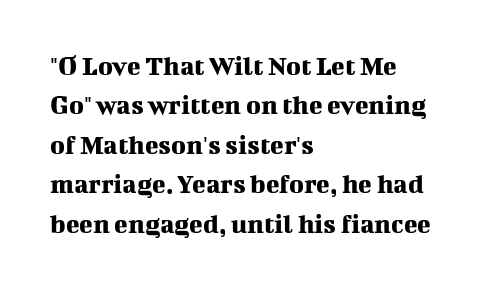
The image shows 28 px serif type, upright; set left-aligned, normal line spacing (1.41x), normal letter spacing, not underlined; medium stroke contrast and a medium x-height.
